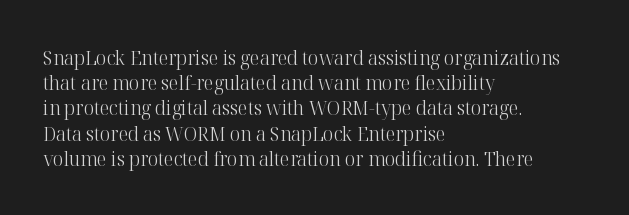
How would I describe the line gaps? Plain and ordinary. Stem width sits at or under what a default text font uses. Posture: straight, roman, zero tilt. Underlining? Definitely not there. How are the letters spaced? Ordinarily, with no added tracking. Alignment: flush left.
